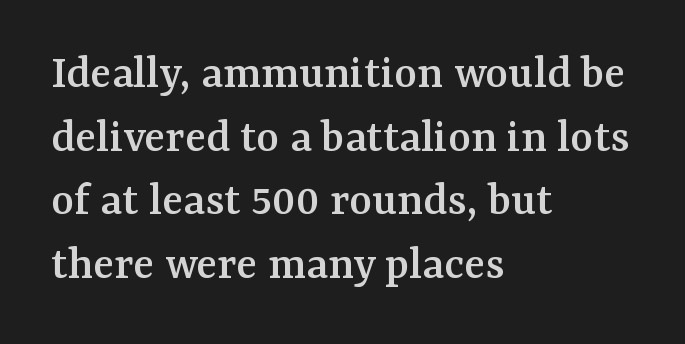
Q: Is the text italic (slanted)? A: No, it is upright.
Q: Is the typeface a serif or a sans-serif typeface? A: Serif.
Q: Is the text underlined? A: No.
Q: How is the paragraph aligned? A: Left-aligned.
Q: Is the spacing between letters normal or unusually wide? A: Normal.
Q: Is the spacing between lines tight, normal or loose? A: Normal.
Q: Width (condensed, normal, or wide)? A: Normal.
Q: Stroke contrast? A: Medium.
Q: x-height? A: Medium.
Q: Monospaced? A: No.
